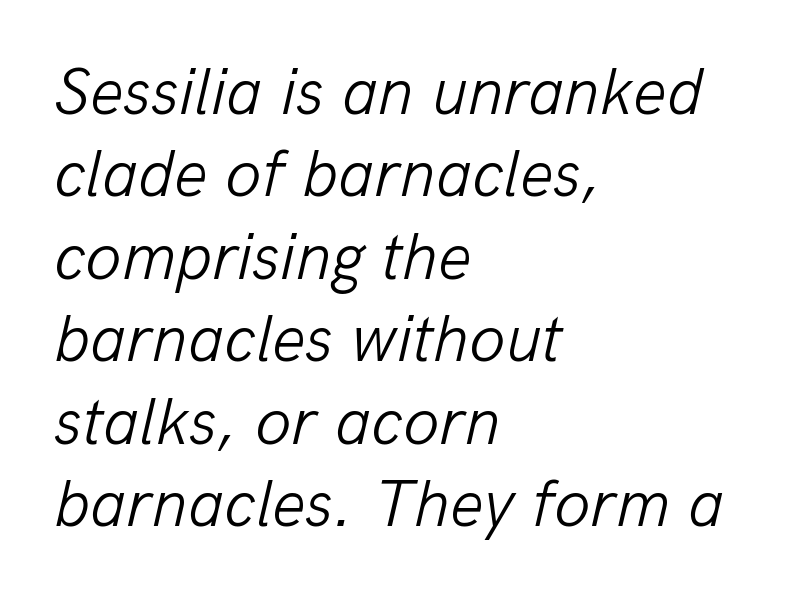
The face used here is rendered with its standard letterfit. Teacher's note: observe the even left margin — that is flush-left alignment. The axis of the letterforms is tilted away from vertical. The font sits on the lighter half of the weight spectrum, regular included.
